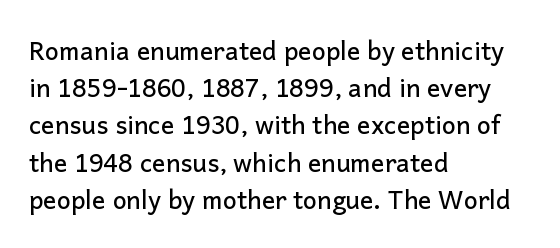
{"italic": "no", "underline": "no", "align": "left", "line_spacing": "normal", "line_spacing_ratio": 1.49, "letter_spacing": "normal", "letter_spacing_em": 0.0, "glyph_px": 25}
